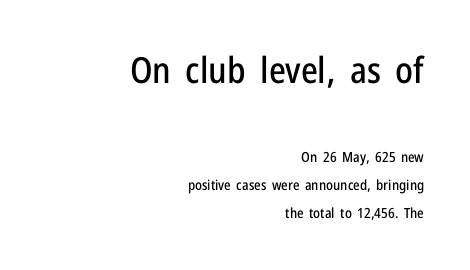
{"serif": "no", "italic": "no", "width": "condensed", "stroke_contrast": "low", "x_height": "medium", "monospaced": "no", "underline": "no", "align": "right", "line_spacing": "loose", "line_spacing_ratio": 2.01, "letter_spacing": "normal", "letter_spacing_em": 0.0, "larger_block": "first", "size_ratio": 2.57, "glyph_px": 36}
